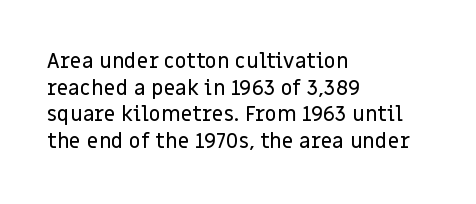
Successive baselines arrive at the customary interval. The space directly below the letters is spotless. The face used here is rendered with its standard letterfit. The rendering anchors every line to the left-hand side.
